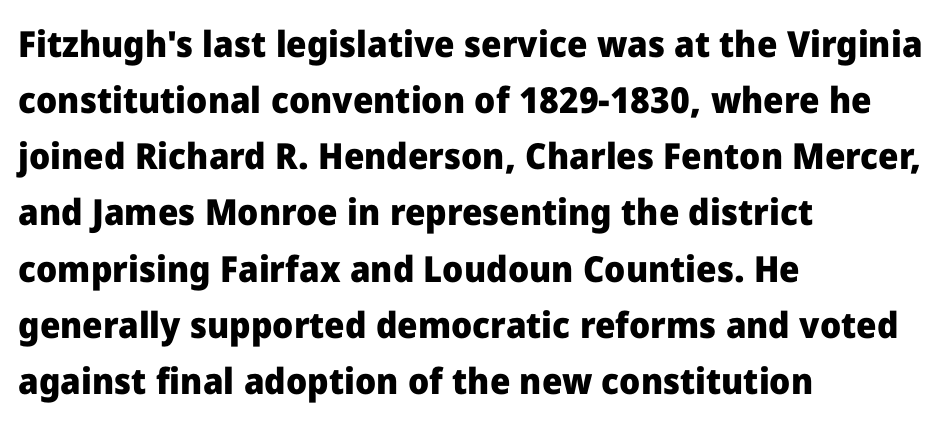
The image shows 36 px heavy sans-serif type, upright; set left-aligned, normal line spacing (1.56x), normal letter spacing, not underlined; low stroke contrast and a medium x-height.
